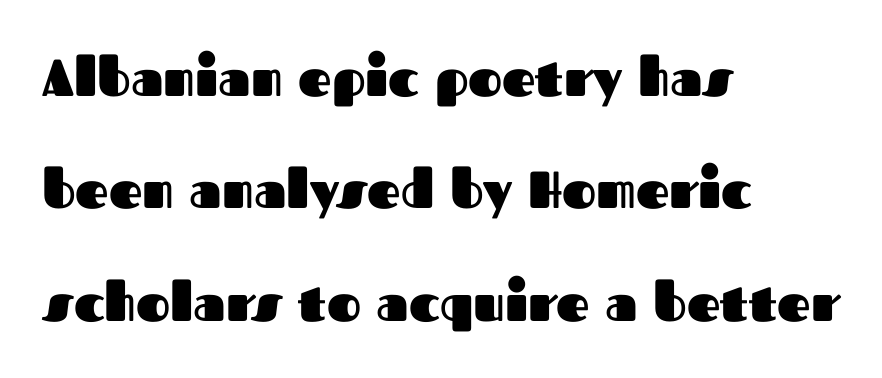
The characters display no serif detailing; their extremities are plain. The typesetter chose a ragged-right arrangement here. A roman cut, with each character standing at attention. Successive baselines arrive slowly, with a big drop between each. Caption: bold face, heavy strokes.
